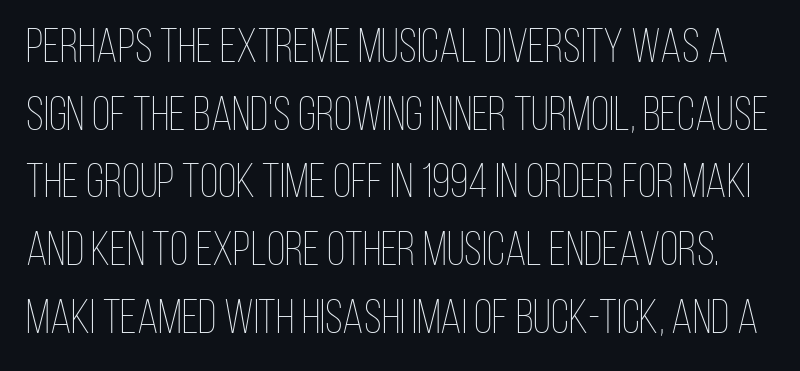
{"italic": "no", "bold": "no", "weight": "thin", "width": "condensed", "stroke_contrast": "low", "x_height": "large", "monospaced": "no", "underline": "no", "line_spacing": "normal", "line_spacing_ratio": 1.41, "letter_spacing": "normal", "letter_spacing_em": 0.0, "glyph_px": 48}
